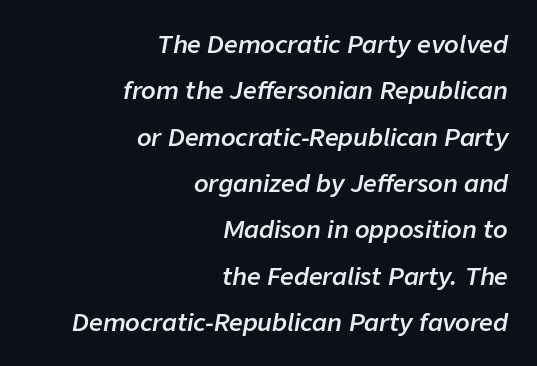
Casual observation: everything's shoved over to the right. Descenders hang freely into open space. Does the weight exceed regular? Yes, but only to semibold. How are the letters spaced? Ordinarily, with no added tracking. Yep, that's italic — everything's leaning.
